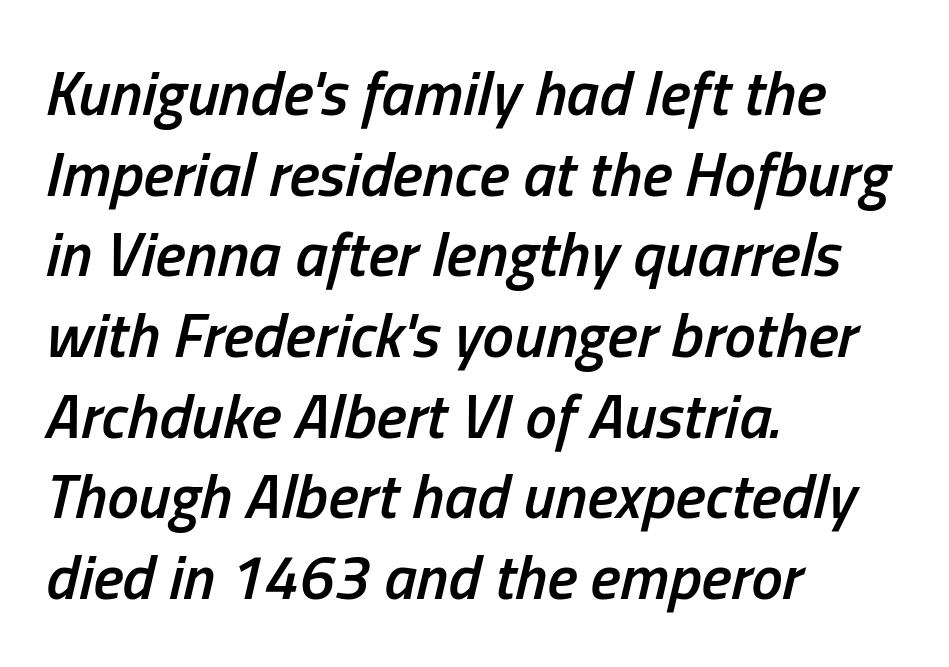
{"italic": "yes", "lean": "right", "slant_degrees": 13, "bold": "semi", "weight": "semibold", "width": "condensed", "stroke_contrast": "low", "x_height": "medium", "monospaced": "no", "underline": "no", "align": "left", "line_spacing": "normal", "line_spacing_ratio": 1.28, "letter_spacing": "normal", "letter_spacing_em": 0.0, "glyph_px": 63}
